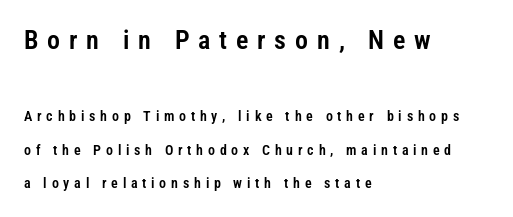
The image shows 26 px text type, upright; set left-aligned, loose line spacing (2.42x), unusually wide letter spacing (+0.34 em), not underlined; the first (top) block is 1.86x larger.
